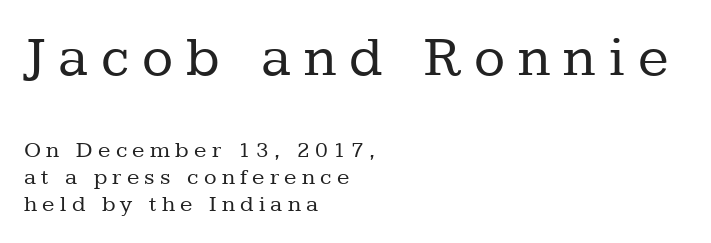
The lettering holds an erect, upright posture throughout. Glance below the letters and you will spot only blank space. In terms of letterspacing, this is a distinctly airy, spread setting. Every row of glyphs begins at an identical x-position on the left.
